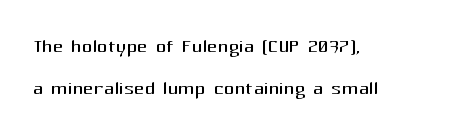
Line spacing here is normal. Notice how the stems are strictly vertical — no italics here. Nothing unusual about the tracking: characters are spaced as the font intends. Honestly, there is no underline to notice here at all. Casual observation: everything's shoved over to the left.
